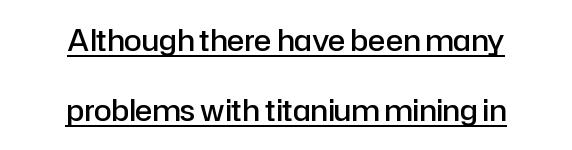
The image shows 29 px semibold sans-serif type, upright; set centered, loose line spacing (2.4x), normal letter spacing, underlined; low stroke contrast and a medium x-height.
